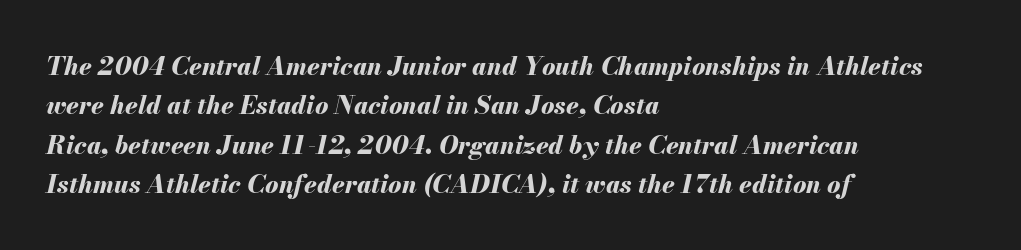
The gaps between neighbouring characters are ordinary and unremarkable. Rows of type keep a routine distance in the vertical direction. Heavy, bold letterforms. Type without underlining.
